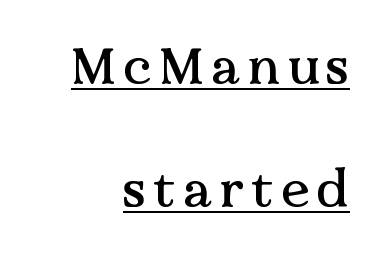
Each letter's strokes conclude with small projecting serifs. Looks like someone drew a line under every word here. These lines stack with their right ends in a neat column. Compared with typical paragraphs, the rows here are farther apart. These lines are rendered in a variable-pitch font.
